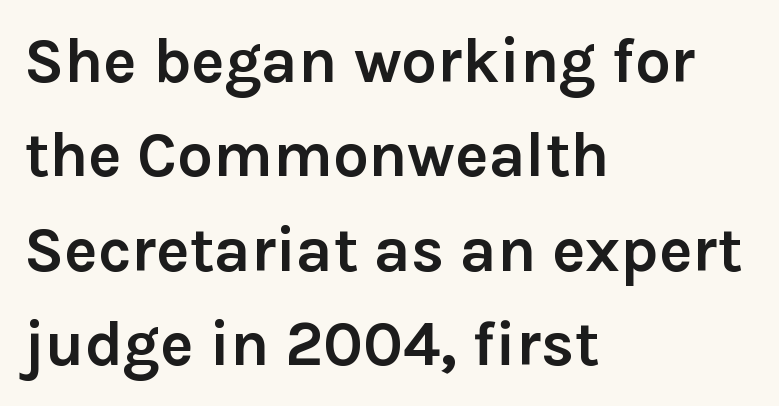
Q: Is the text bold? A: Yes.
Q: Is the text italic (slanted)? A: No, it is upright.
Q: Is the typeface a serif or a sans-serif typeface? A: Sans-serif.
Q: Is the text underlined? A: No.
Q: How is the paragraph aligned? A: Left-aligned.
Q: Is the spacing between letters normal or unusually wide? A: Normal.
Q: Is the spacing between lines tight, normal or loose? A: Normal.
Q: Width (condensed, normal, or wide)? A: Normal.
Q: Stroke contrast? A: Low.
Q: x-height? A: Medium.
Q: Monospaced? A: No.
